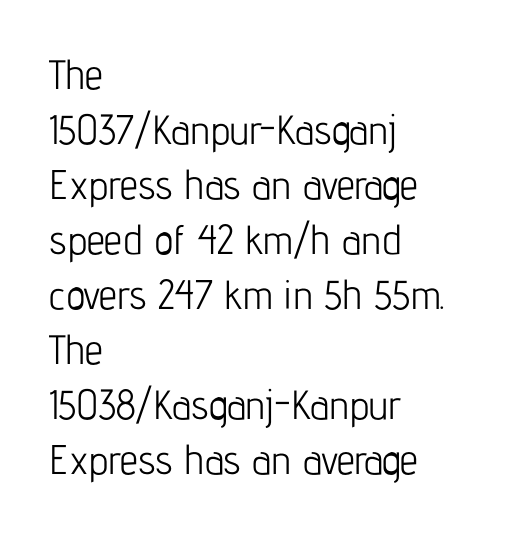
Q: Is the text bold? A: No.
Q: Is the text italic (slanted)? A: No, it is upright.
Q: Is the typeface a serif or a sans-serif typeface? A: Sans-serif.
Q: Is the text underlined? A: No.
Q: How is the paragraph aligned? A: Left-aligned.
Q: Is the spacing between letters normal or unusually wide? A: Normal.
Q: Is the spacing between lines tight, normal or loose? A: Normal.
Q: Width (condensed, normal, or wide)? A: Condensed.
Q: Stroke contrast? A: Low.
Q: x-height? A: Medium.
Q: Monospaced? A: No.
